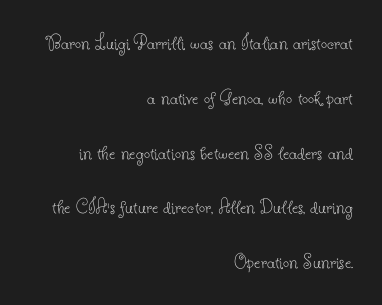
Q: Is the text bold? A: No.
Q: Is the text italic (slanted)? A: No, it is upright.
Q: Is the text underlined? A: No.
Q: How is the paragraph aligned? A: Right-aligned.
Q: Is the spacing between letters normal or unusually wide? A: Normal.
Q: Is the spacing between lines tight, normal or loose? A: Loose.
